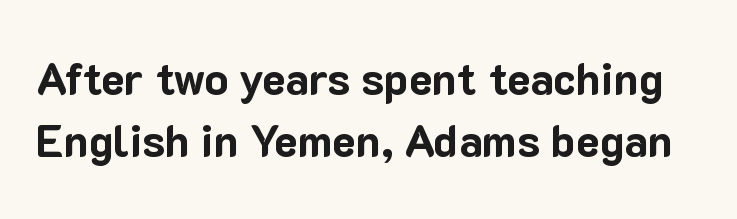
{"serif": "no", "italic": "no", "bold": "yes", "weight": "bold", "width": "normal", "stroke_contrast": "low", "x_height": "medium", "monospaced": "no", "underline": "no", "line_spacing": "normal", "line_spacing_ratio": 1.4, "letter_spacing": "normal", "letter_spacing_em": 0.0, "glyph_px": 44}
